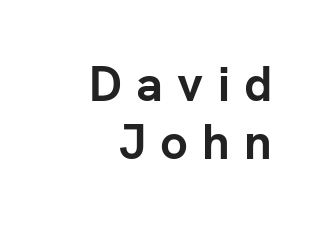
Q: Is the text bold? A: Yes.
Q: Is the text italic (slanted)? A: No, it is upright.
Q: Is the typeface a serif or a sans-serif typeface? A: Sans-serif.
Q: Is the text underlined? A: No.
Q: How is the paragraph aligned? A: Right-aligned.
Q: Is the spacing between letters normal or unusually wide? A: Unusually wide.
Q: Width (condensed, normal, or wide)? A: Normal.
Q: Stroke contrast? A: Low.
Q: x-height? A: Medium.
Q: Monospaced? A: No.
